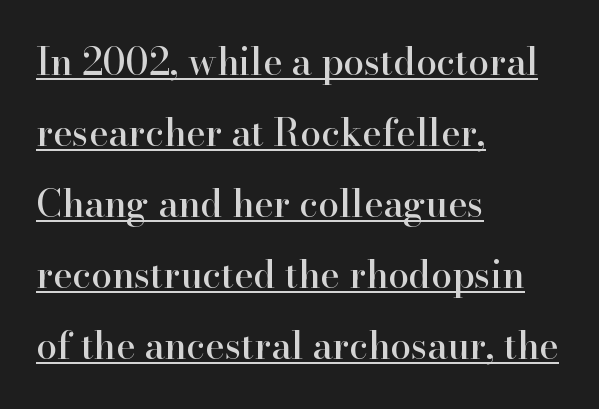
The image shows 37 px serif type, upright; set left-aligned, loose line spacing (1.92x), normal letter spacing, underlined; high stroke contrast and a small x-height.
